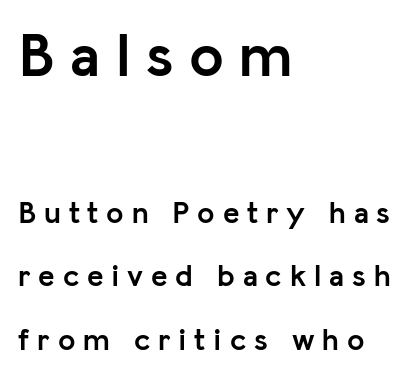
{"serif": "no", "italic": "no", "bold": "yes", "weight": "semibold", "width": "normal", "stroke_contrast": "low", "x_height": "medium", "monospaced": "no", "underline": "no", "align": "left", "line_spacing": "loose", "line_spacing_ratio": 2.04, "letter_spacing": "wide", "letter_spacing_em": 0.25, "larger_block": "first", "size_ratio": 2.0, "glyph_px": 62}
